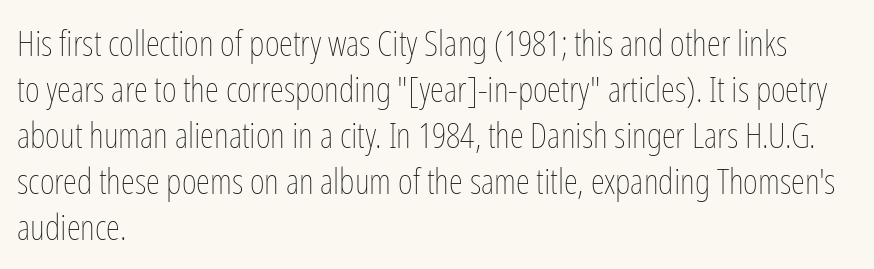
Posture: upright roman. This sample has the flowing, uneven cadence of proportional lettering. Compared with typical paragraphs, the rows here are spaced about the same. Does the copy run flush right? No — it runs flush left. Only glyphs here, with clear space below each row.
